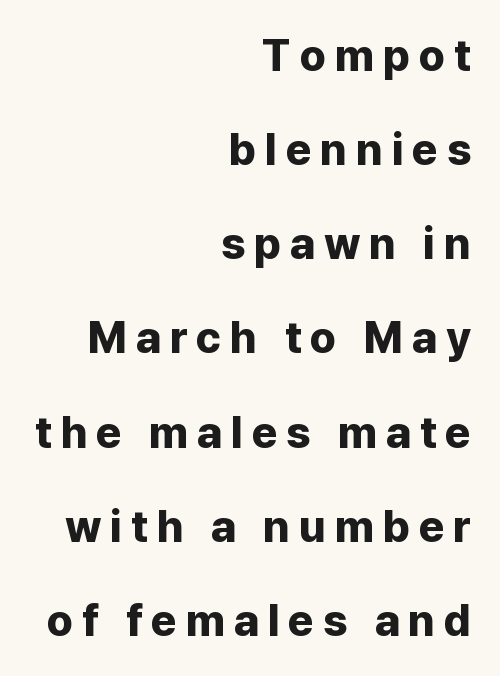
Clear beneath every line of the passage. One-word summary of the alignment: right. You can tell it's not italic because the verticals are truly vertical. A typesetter would call this proportional, since set widths differ per character.
